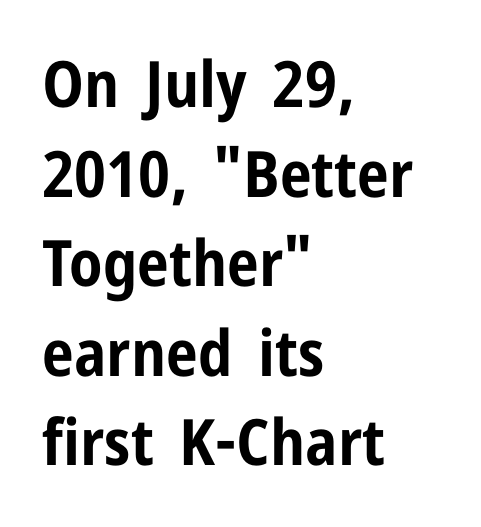
The compositor pushed each line to the left boundary. Bare-footed words on every line. Think of a printed novel: that variable character pitch is what you see here. Heavy-handed strokes throughout: this text is bold.
